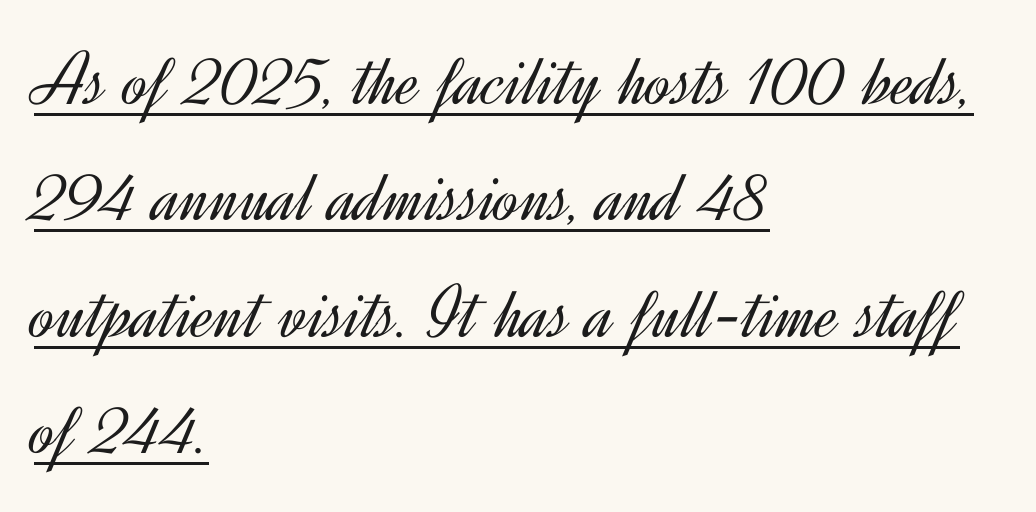
The image shows 77 px light sans-serif type; set left-aligned, normal line spacing (1.51x), normal letter spacing, underlined; a small x-height.
